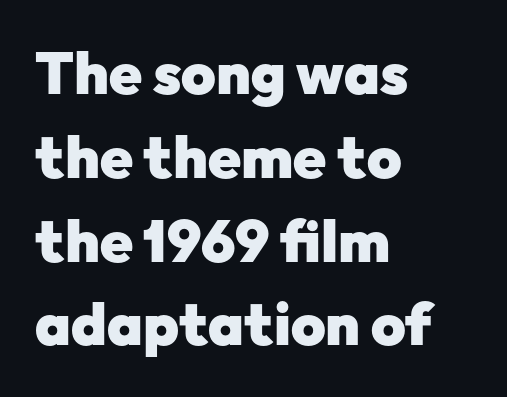
Q: Is the text bold? A: Yes.
Q: Is the text italic (slanted)? A: No, it is upright.
Q: Is the typeface a serif or a sans-serif typeface? A: Sans-serif.
Q: Is the text underlined? A: No.
Q: How is the paragraph aligned? A: Left-aligned.
Q: Is the spacing between letters normal or unusually wide? A: Normal.
Q: Is the spacing between lines tight, normal or loose? A: Normal.
Q: Width (condensed, normal, or wide)? A: Normal.
Q: Stroke contrast? A: Low.
Q: x-height? A: Medium.
Q: Monospaced? A: No.
